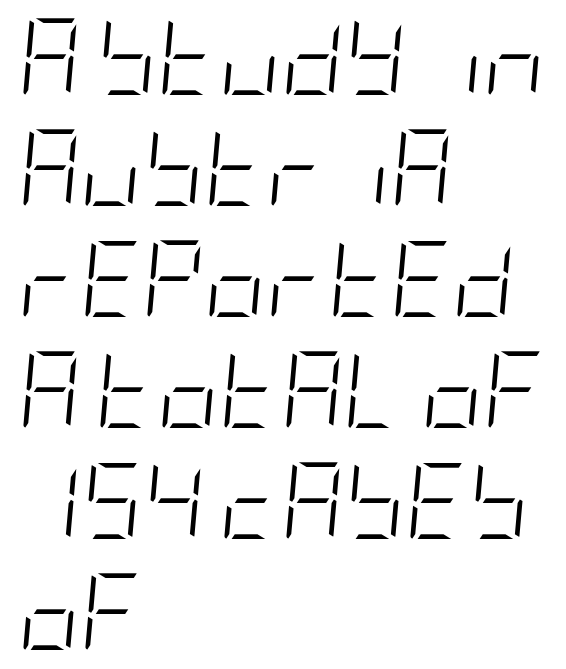
The lettering tilts uniformly, giving the passage an italic look. The gaps between neighbouring characters are ordinary and unremarkable. Rule under the text: the space is simply empty. No extra ink here — the face is not bold. The lines sit at an ordinary, default distance from one another. The compositor pushed each line to the left boundary.
